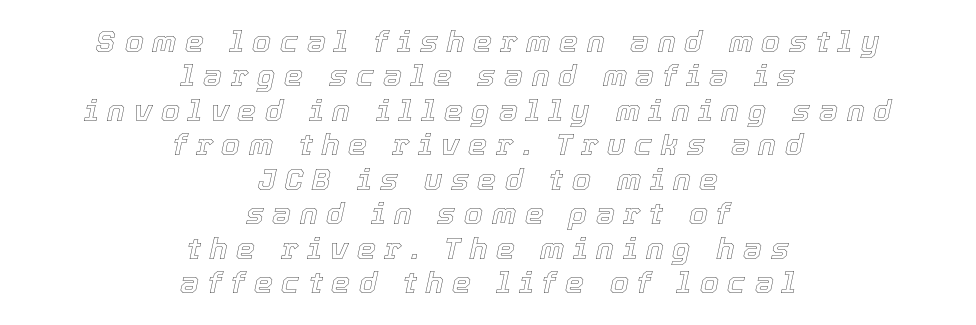
Q: Is the text italic (slanted)? A: Yes, it leans right by about 12 degrees.
Q: Is the text underlined? A: No.
Q: How is the paragraph aligned? A: Centered.
Q: Is the spacing between letters normal or unusually wide? A: Unusually wide.
Q: Is the spacing between lines tight, normal or loose? A: Tight.
Q: Width (condensed, normal, or wide)? A: Normal.
Q: x-height? A: Medium.
Q: Monospaced? A: No.
